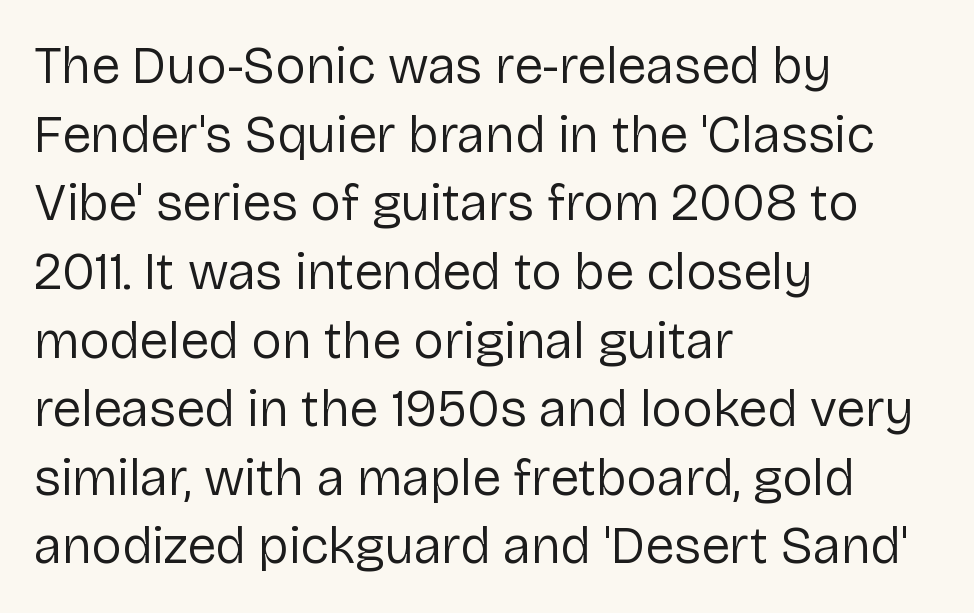
The lettering holds an erect, upright posture throughout. These lines keep a tight, regular rhythm from letter to letter. Lines of text with bare space underneath. Does the copy run flush right? No — it runs flush left. Bold? No — there's no thickening of the strokes. You could not count columns in this text — the font is proportionally spaced.
